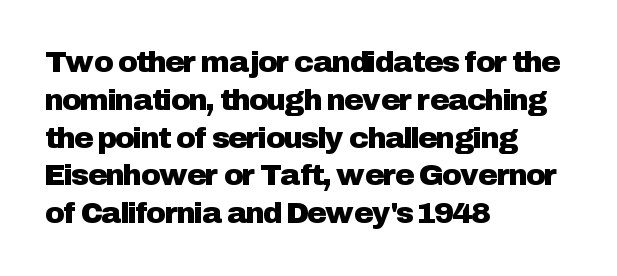
The image shows 30 px sans-serif type, upright; set left-aligned, normal line spacing (1.26x), normal letter spacing, not underlined; low stroke contrast and a medium x-height.
